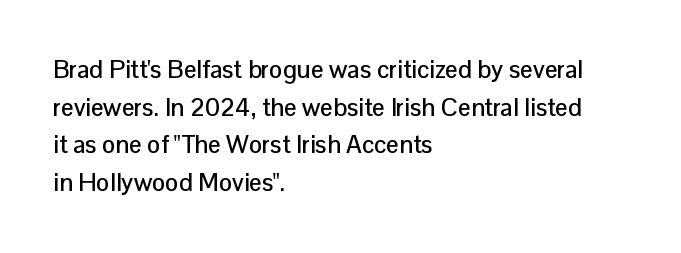
{"italic": "no", "underline": "no", "align": "left", "line_spacing": "normal", "line_spacing_ratio": 1.51, "letter_spacing": "normal", "letter_spacing_em": 0.0, "glyph_px": 25}
